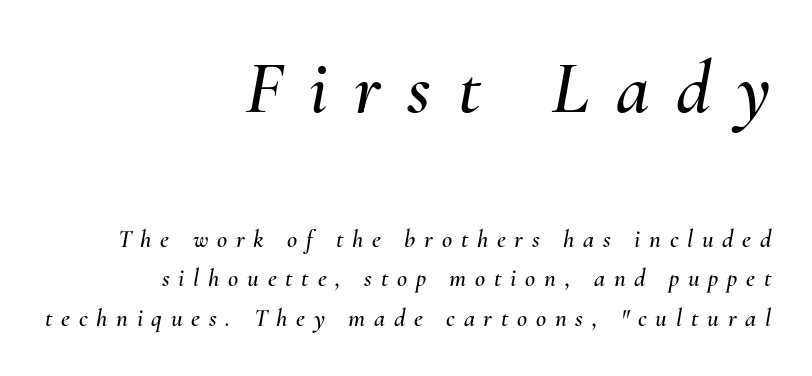
Q: Is the text italic (slanted)? A: Yes, it leans right by about 10 degrees.
Q: Is the text underlined? A: No.
Q: How is the paragraph aligned? A: Right-aligned.
Q: Is the spacing between letters normal or unusually wide? A: Unusually wide.
Q: Is the spacing between lines tight, normal or loose? A: Normal.
Q: Which block of text is set in a larger size, the first (top) or the second (bottom)? A: The first (top) one.
Q: Width (condensed, normal, or wide)? A: Normal.
Q: Stroke contrast? A: Medium.
Q: x-height? A: Small.
Q: Monospaced? A: No.
